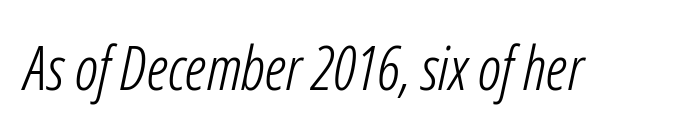
Character widths vary here, with narrow letters taking less room than wide ones. When letters slant like this, we call the style italic. A bare baseline throughout the passage. Counters stay open thanks to moderate or lighter strokes.
